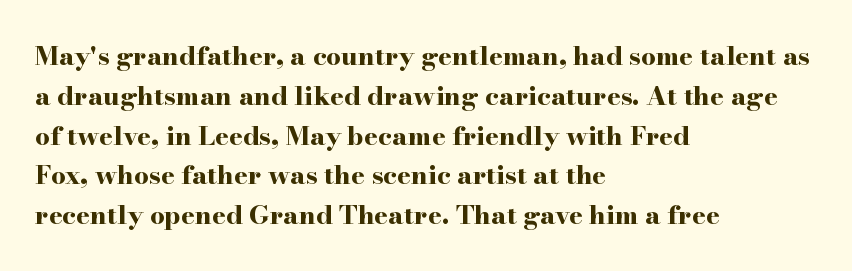
Plenty of ink on the page — the face is bold. Vertical spacing — default. Descenders hang freely into open space. All the whitespace from short lines collects on the right. This rendering leaves character spacing at its baseline value. Do the letters lean? They stand straight.
